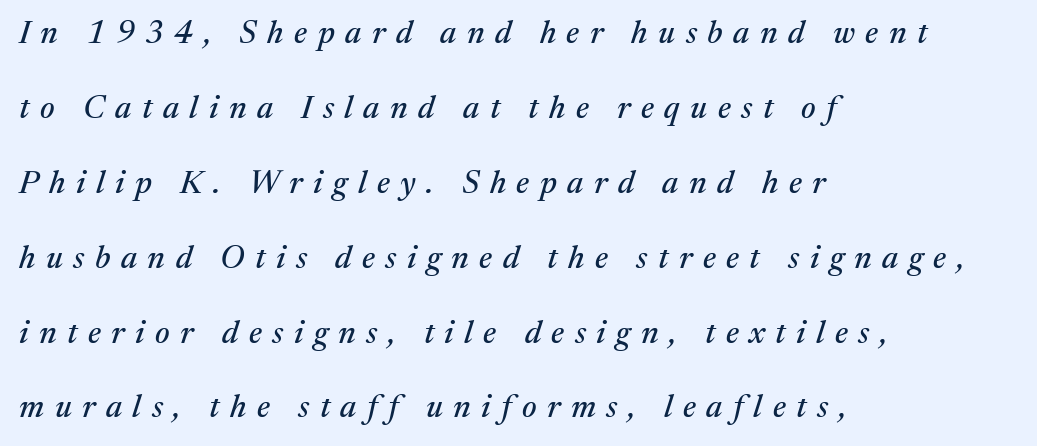
The image shows 32 px serif type, italic (leaning right); set left-aligned, loose line spacing (2.34x), unusually wide letter spacing (+0.33 em), not underlined; medium stroke contrast and a medium x-height.
